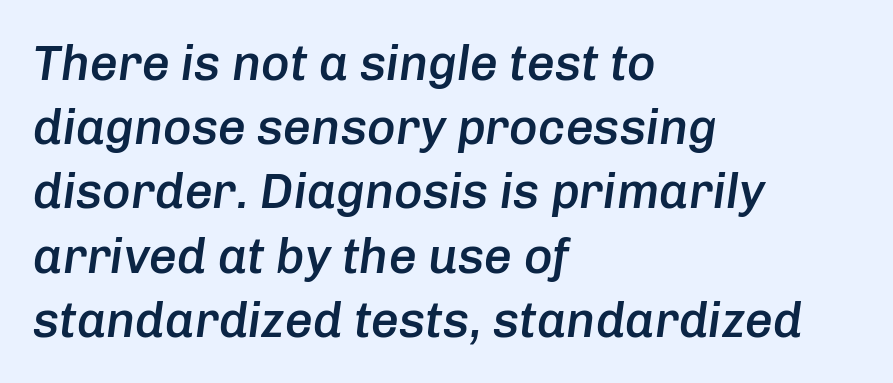
{"italic": "yes", "lean": "right", "slant_degrees": 8, "bold": "semi", "weight": "semibold", "width": "normal", "stroke_contrast": "low", "x_height": "medium", "monospaced": "no", "underline": "no", "align": "left", "line_spacing": "normal", "line_spacing_ratio": 1.31, "letter_spacing": "normal", "letter_spacing_em": 0.0, "glyph_px": 49}
